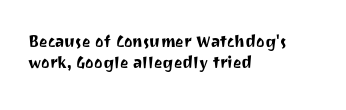
{"italic": "no", "underline": "no", "align": "left", "line_spacing": "tight", "line_spacing_ratio": 1.05, "letter_spacing": "normal", "letter_spacing_em": 0.0, "glyph_px": 20}
